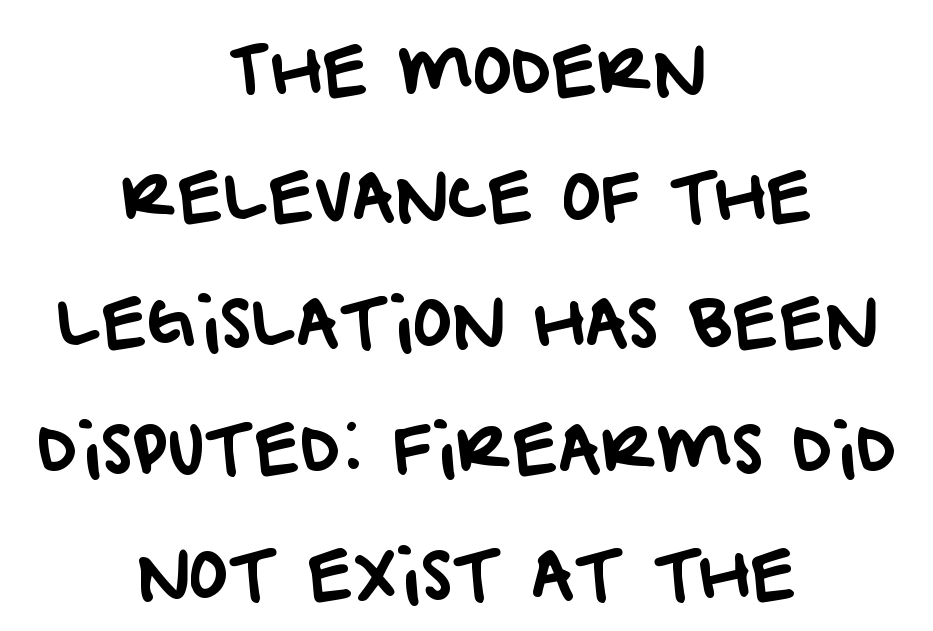
{"serif": "no", "width": "normal", "stroke_contrast": "low", "x_height": "large", "monospaced": "no", "underline": "no", "align": "center", "line_spacing": "loose", "line_spacing_ratio": 1.91, "letter_spacing": "normal", "letter_spacing_em": 0.0, "glyph_px": 66}
